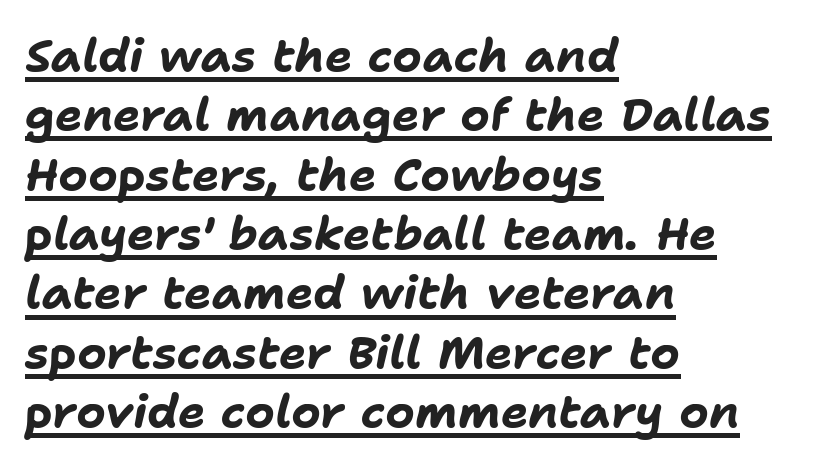
{"italic": "yes", "lean": "right", "slant_degrees": 11, "bold": "yes", "weight": "bold", "width": "normal", "stroke_contrast": "low", "x_height": "medium", "monospaced": "no", "underline": "yes", "align": "left", "line_spacing": "normal", "line_spacing_ratio": 1.29, "letter_spacing": "normal", "letter_spacing_em": 0.0, "glyph_px": 46}
